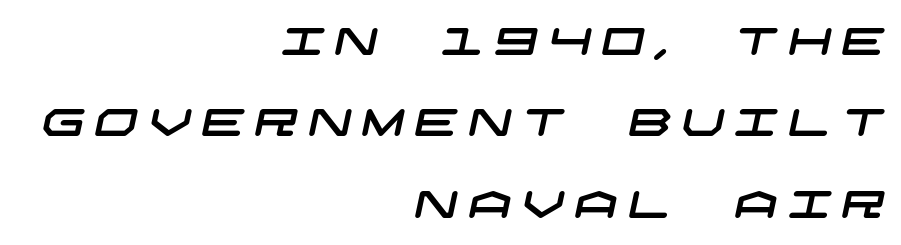
The image shows 38 px wide sans-serif type; set right-aligned, loose line spacing (2.14x), unusually wide letter spacing (+0.27 em), not underlined; low stroke contrast and a large x-height.
